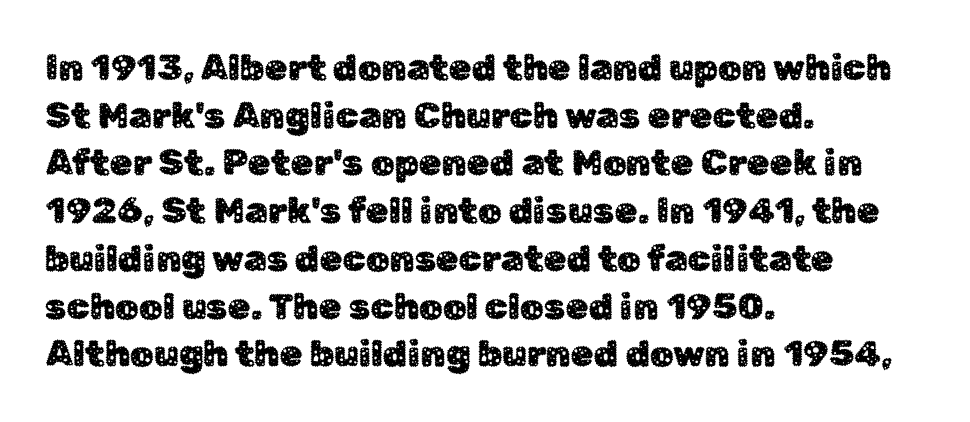
Baseline-to-baseline distance is the conventional proportion of letter height. The compositor pushed each line to the left boundary. The typography opts for an upright posture over an oblique one. A typesetter would call this proportional, since set widths differ per character. The space beneath each line is pristine and unruled. Unlike a traditional serif, this face leaves its strokes unadorned.
